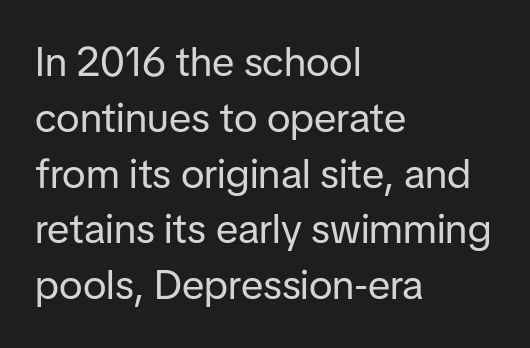
{"serif": "no", "italic": "no", "bold": "no", "weight": "regular", "width": "normal", "stroke_contrast": "low", "x_height": "medium", "monospaced": "no", "underline": "no", "align": "left", "line_spacing": "normal", "line_spacing_ratio": 1.36, "letter_spacing": "normal", "letter_spacing_em": 0.0, "glyph_px": 41}
